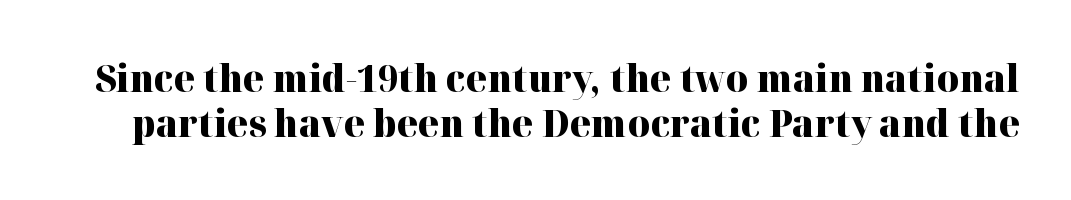
Typographically, this falls in the serif category. The passage shown is typed in a proportional face where columns would drift. Is the letter spacing exaggerated? No — it looks like the ordinary default. This is the regular roman posture of the typeface.
